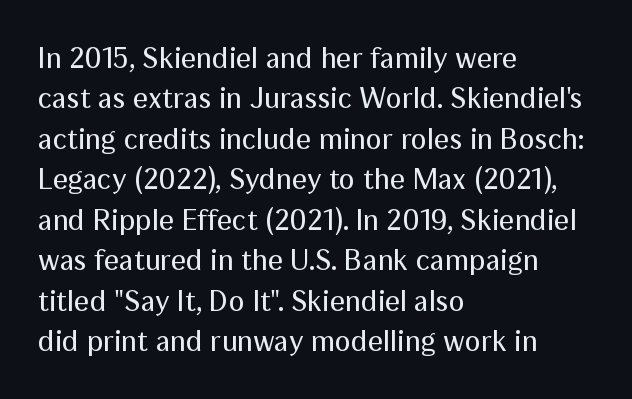
{"serif": "no", "italic": "no", "bold": "no", "weight": "regular", "width": "normal", "stroke_contrast": "medium", "x_height": "medium", "monospaced": "no", "underline": "no", "align": "left", "line_spacing": "normal", "line_spacing_ratio": 1.35, "letter_spacing": "normal", "letter_spacing_em": 0.0, "glyph_px": 30}
